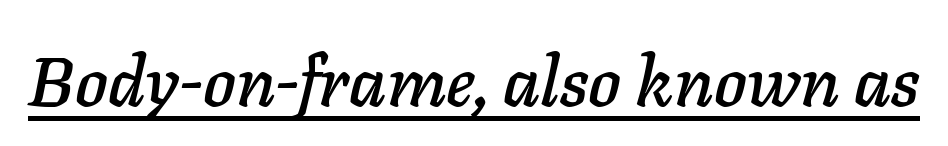
The image shows 70 px text type, italic (leaning right); set normal letter spacing, underlined; low stroke contrast and a medium x-height.
